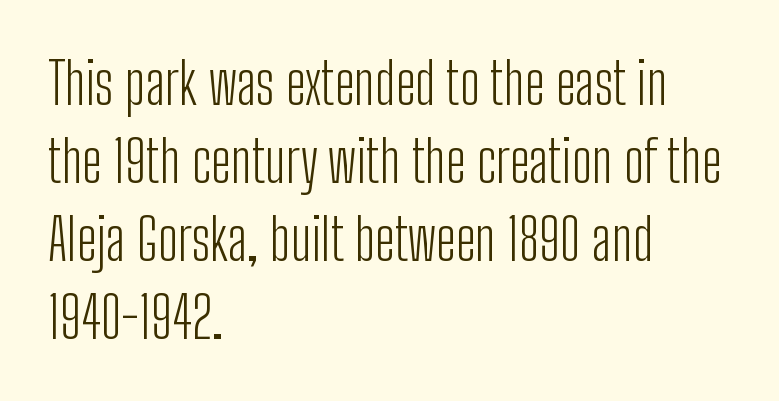
The font's upright variant was chosen for this text. Notice how descenders clear the ascenders below comfortably — that's standard leading. The text was rendered using a sans face with plain stroke endings. No extra ink here — the face is not bold. In terms of letterspacing, this is plain default setting. Rule under the text: the space is simply empty.
